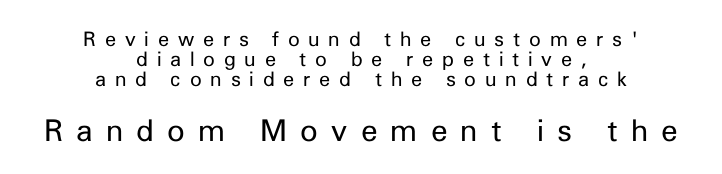
The glyphs are unaccompanied by any horizontal stroke below them. These lines are rendered in a variable-pitch font. This is not heavy type; no bold has been used. The passage shown begins with its smaller block and ends with its larger one. Are there feet on the stems? There aren't — it's a sans. What stands out about the letter spacing? Its width — letters are far apart.
